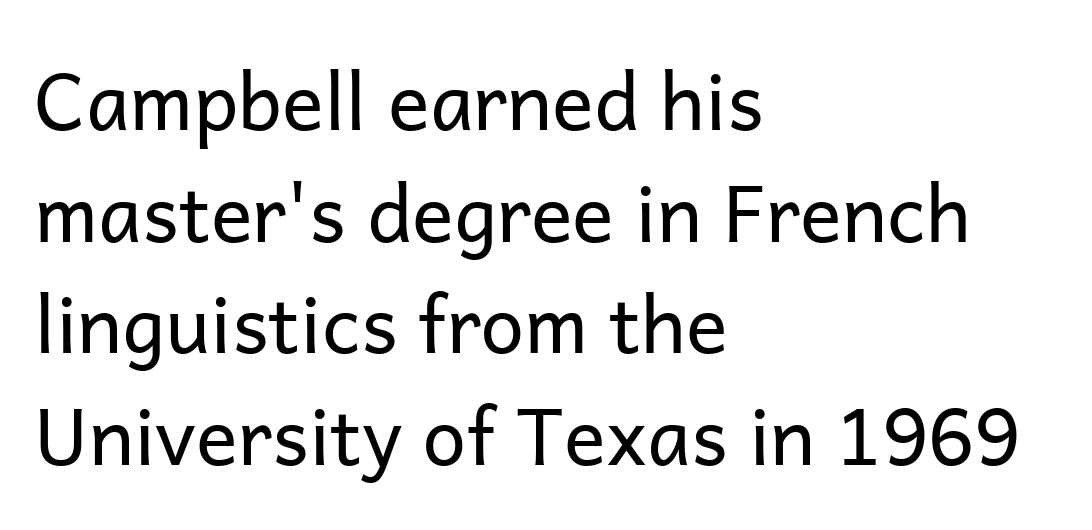
Q: Is the text bold? A: No.
Q: Is the text italic (slanted)? A: No, it is upright.
Q: Is the typeface a serif or a sans-serif typeface? A: Sans-serif.
Q: Is the text underlined? A: No.
Q: How is the paragraph aligned? A: Left-aligned.
Q: Is the spacing between letters normal or unusually wide? A: Normal.
Q: Is the spacing between lines tight, normal or loose? A: Normal.
Q: Width (condensed, normal, or wide)? A: Normal.
Q: Stroke contrast? A: Low.
Q: x-height? A: Medium.
Q: Monospaced? A: No.
